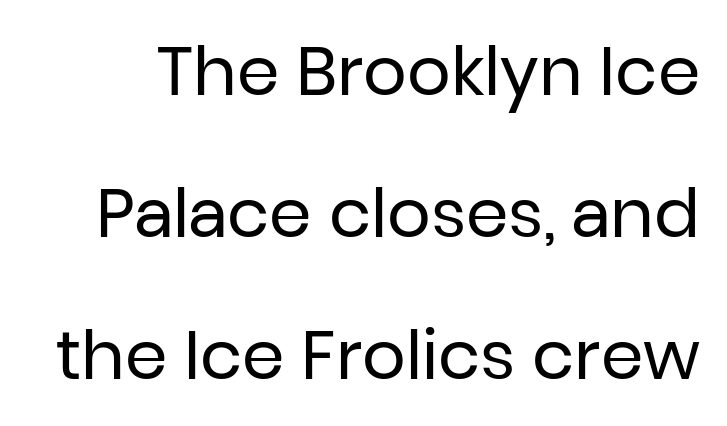
{"serif": "no", "italic": "no", "bold": "no", "weight": "regular", "width": "normal", "stroke_contrast": "low", "x_height": "medium", "monospaced": "no", "underline": "no", "line_spacing": "loose", "line_spacing_ratio": 2.09, "letter_spacing": "normal", "letter_spacing_em": 0.0, "glyph_px": 68}
